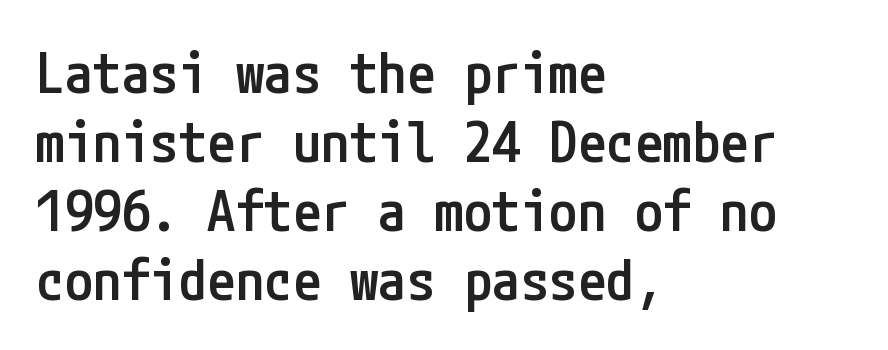
The image shows 57 px semibold, condensed sans-serif type, upright; set left-aligned, line spacing 1.21x, normal letter spacing, not underlined; low stroke contrast and a medium x-height.
